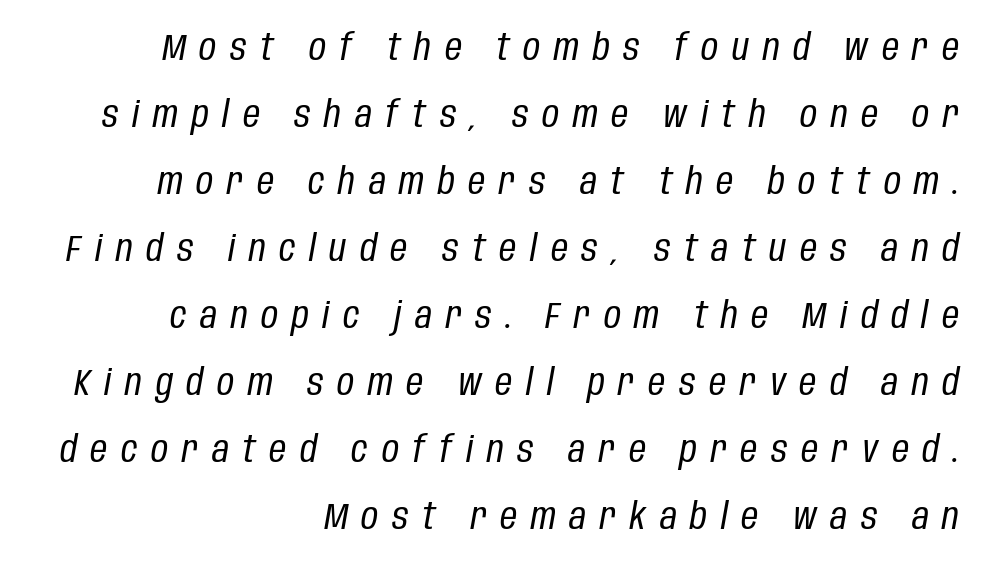
The image shows 37 px regular-weight, condensed type, italic (leaning right); set right-aligned, line spacing 1.81x, unusually wide letter spacing (+0.37 em), not underlined; low stroke contrast and a large x-height.
